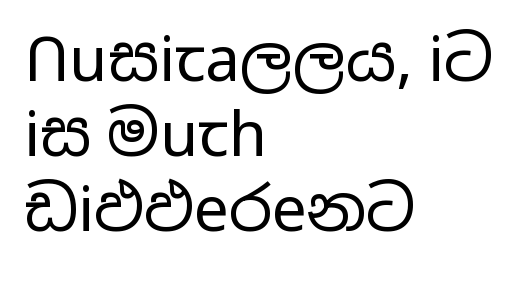
This sample has the flowing, uneven cadence of proportional lettering. Students, note that the glyphs here touch the page at normal intervals. Underline: absent. This rendering employs a face without finishing strokes, i.e., a sans-serif. Typeset ragged right — the left edge is the straight one. The lettering holds an erect, upright posture throughout.
